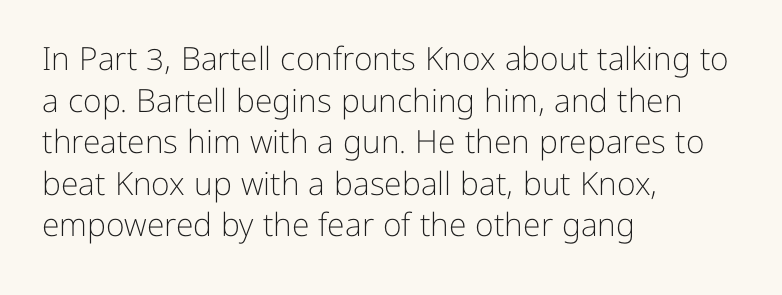
Think of a printed novel: that variable character pitch is what you see here. Anything drawn beneath the words? Only blank space. The face used here is a sans, in the tradition of grotesques and geometrics. Layout note: lines flush left. The face looks like a standard text weight, possibly lighter. The rendering uses a moderate line-height, typical for paragraphs.
